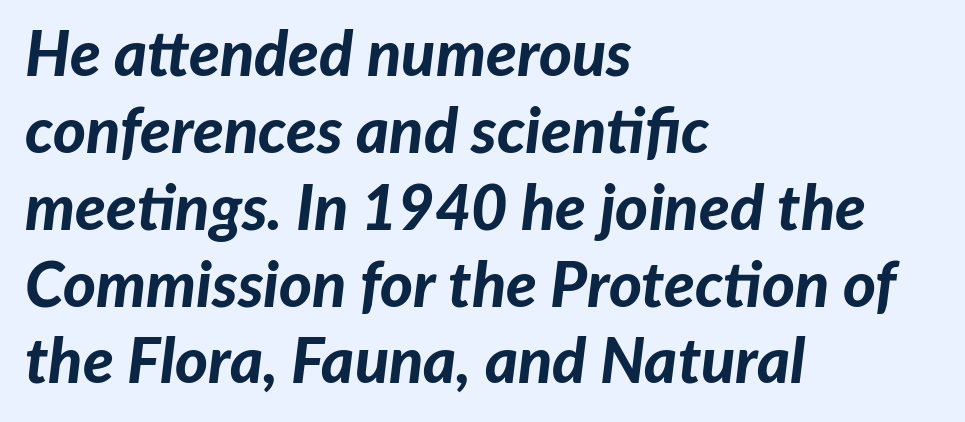
This is oblique type, the kind used for emphasis or titles. Unmarked baselines from the first word to the last. Tracking here is standard; glyphs follow each other at the usual distance. A dark, heavy texture on the line: the type is bold.
